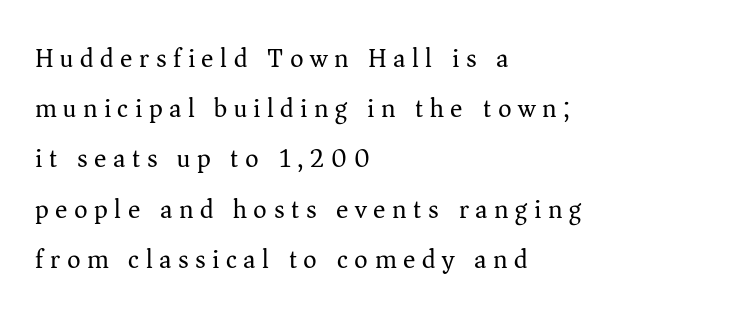
Q: Is the text bold? A: No.
Q: Is the text italic (slanted)? A: No, it is upright.
Q: Is the text underlined? A: No.
Q: How is the paragraph aligned? A: Left-aligned.
Q: Is the spacing between letters normal or unusually wide? A: Unusually wide.
Q: Is the spacing between lines tight, normal or loose? A: Loose.
